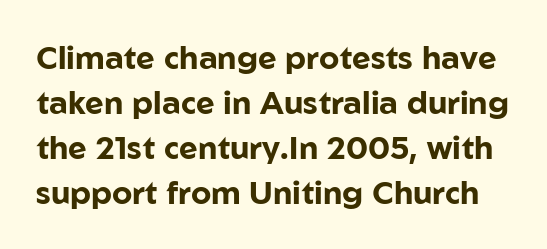
The image shows 32 px bold sans-serif type, upright; set normal line spacing (1.41x), normal letter spacing, not underlined; low stroke contrast and a medium x-height.
